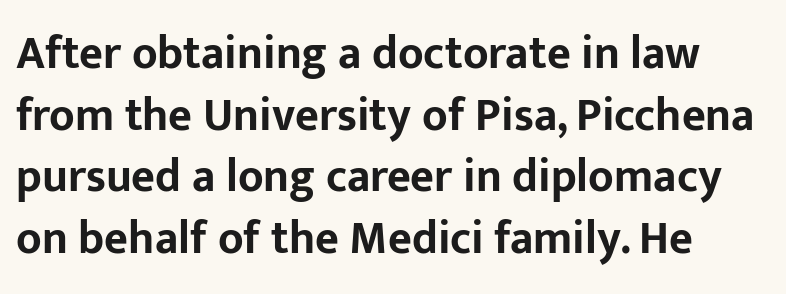
Quick note: underline off. This block has exactly the height ordinary leading produces. The font is running at its bold setting. Leftover space on each line is placed entirely after the last word. Proportional: the letters do not fall into vertical columns.
